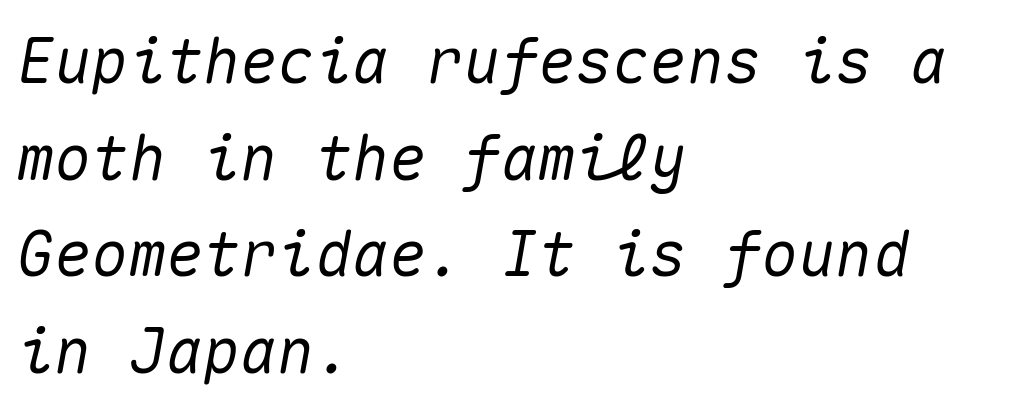
The image shows 62 px text type, italic (leaning right), monospaced; set left-aligned, normal line spacing (1.56x), normal letter spacing, not underlined; medium stroke contrast and a medium x-height.
